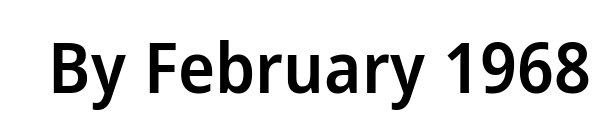
Q: Is the text bold? A: Semi-bold.
Q: Is the text italic (slanted)? A: No, it is upright.
Q: Is the typeface a serif or a sans-serif typeface? A: Sans-serif.
Q: Is the text underlined? A: No.
Q: Is the spacing between letters normal or unusually wide? A: Normal.
Q: Width (condensed, normal, or wide)? A: Normal.
Q: Stroke contrast? A: Low.
Q: x-height? A: Medium.
Q: Monospaced? A: No.
